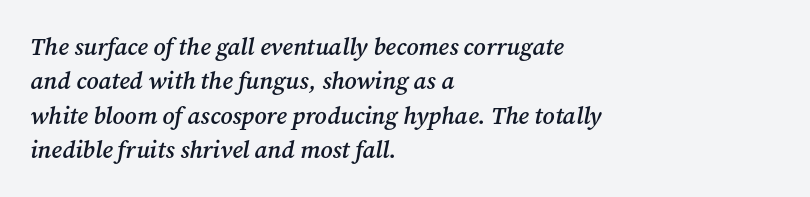
Designer's note — italics engaged. The passage shown stacks its lines at a standard gap. Words appear dense and cohesive because spacing is normal. Strokes here are thickened, but only to semibold level. These lines are set flush left with a ragged right edge.
